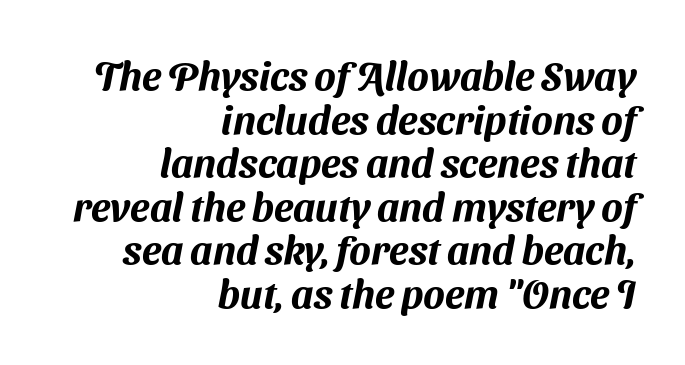
The image shows 40 px sans-serif type; set right-aligned, tight line spacing (1.09x), normal letter spacing, not underlined; medium stroke contrast and a medium x-height.
